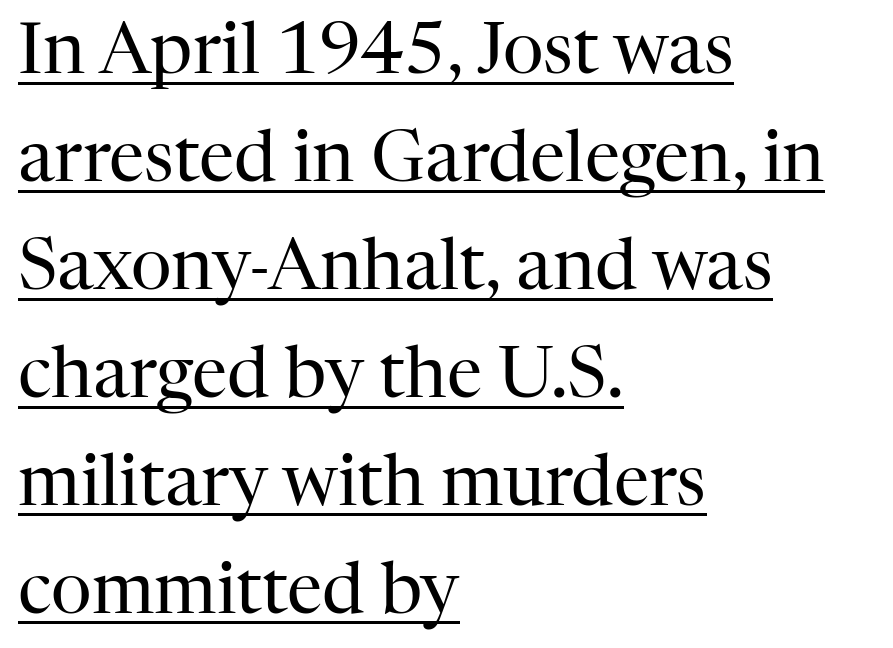
The image shows 71 px regular-weight serif type, upright; set left-aligned, normal line spacing (1.52x), normal letter spacing, underlined; high stroke contrast and a medium x-height.
